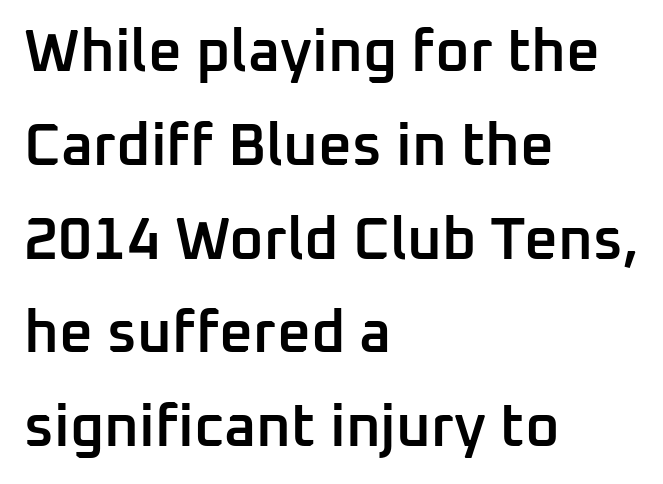
Reading down the block, your eye returns to a fixed left position each line. A typesetter would label this face a sans. Is there much room between lines? A standard amount, neither cramped nor airy. Firm but not heavy-handed strokes: this text is semibold. Students, note that the glyphs here touch the page at normal intervals.
